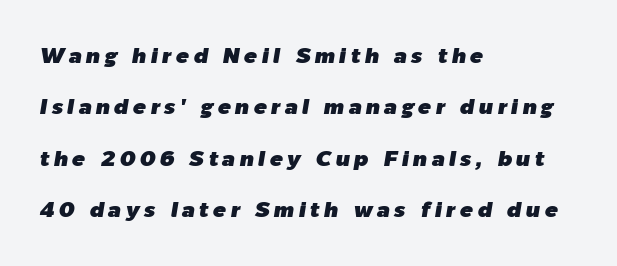
Q: Is the text italic (slanted)? A: Yes, it leans right by about 9 degrees.
Q: Is the text underlined? A: No.
Q: How is the paragraph aligned? A: Left-aligned.
Q: Is the spacing between lines tight, normal or loose? A: Loose.
